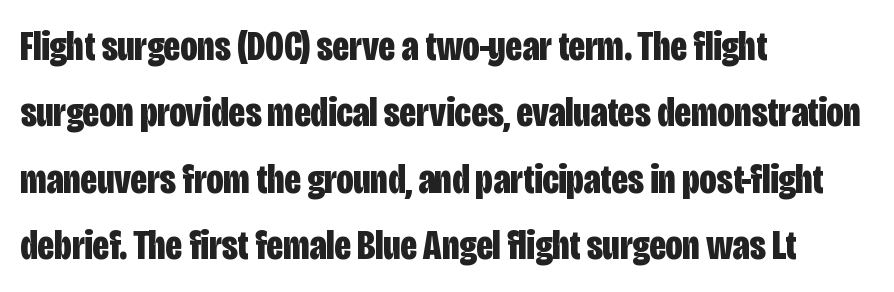
The image shows 42 px bold, condensed sans-serif type, upright; set left-aligned, normal line spacing (1.58x), normal letter spacing, not underlined; low stroke contrast and a large x-height.
